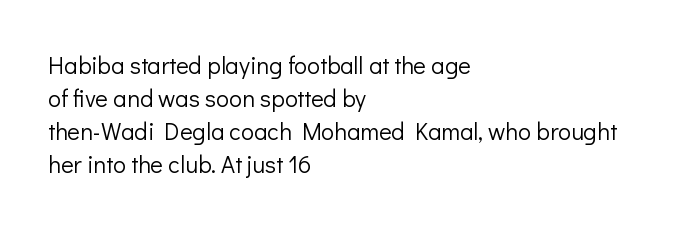
Q: Is the text bold? A: No.
Q: Is the text italic (slanted)? A: No, it is upright.
Q: Is the text underlined? A: No.
Q: How is the paragraph aligned? A: Left-aligned.
Q: Is the spacing between letters normal or unusually wide? A: Normal.
Q: Is the spacing between lines tight, normal or loose? A: Normal.
